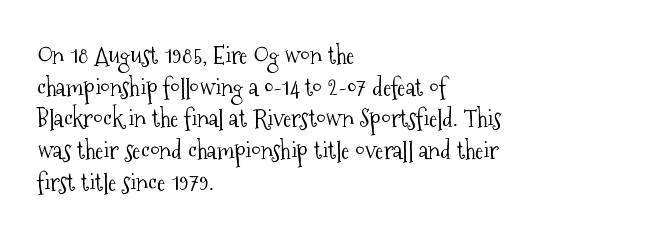
The characters are drawn with everyday or finer stroke widths. The string is rendered with underlining switched off. Leading matches the norm, producing a regular column. This sample uses plain, unmodified letter spacing.
